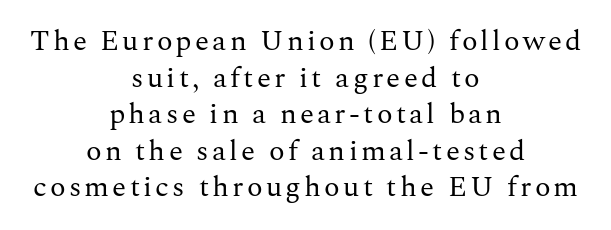
The image shows 29 px regular-weight serif type, upright; set centered, normal line spacing (1.26x), not underlined; medium stroke contrast and a medium x-height.
